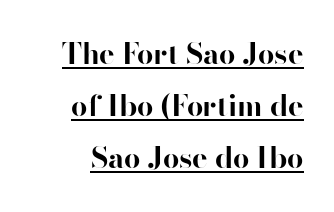
The image shows 29 px bold sans-serif type, upright; set line spacing 1.8x, normal letter spacing, underlined; high stroke contrast and a small x-height.
